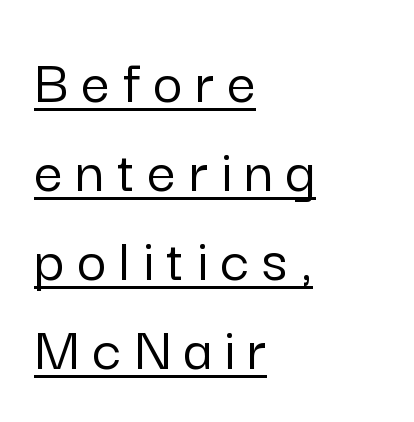
The image shows 64 px sans-serif type, upright; set left-aligned, normal line spacing (1.39x), unusually wide letter spacing (+0.2 em), underlined; low stroke contrast and a medium x-height.
